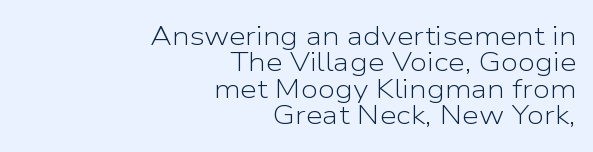
The image shows 27 px text type, upright; set right-aligned, tight line spacing (0.98x), normal letter spacing, not underlined.
